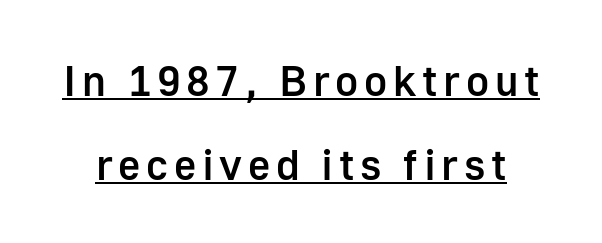
I'd call this a sans setting — the letters go barefoot. The font's upright variant was chosen for this text. This rendering features underlined lettering. A typesetter would call this proportional, since set widths differ per character.
